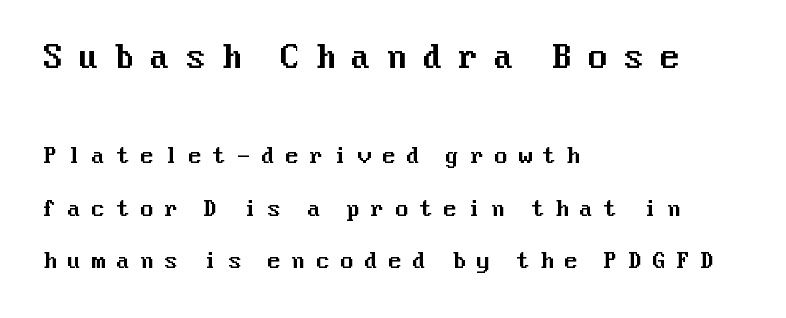
{"serif": "no", "italic": "no", "width": "normal", "stroke_contrast": "medium", "x_height": "medium", "underline": "no", "align": "left", "line_spacing": "loose", "line_spacing_ratio": 2.5, "letter_spacing": "wide", "letter_spacing_em": 0.46, "larger_block": "first", "size_ratio": 1.48, "glyph_px": 31}
